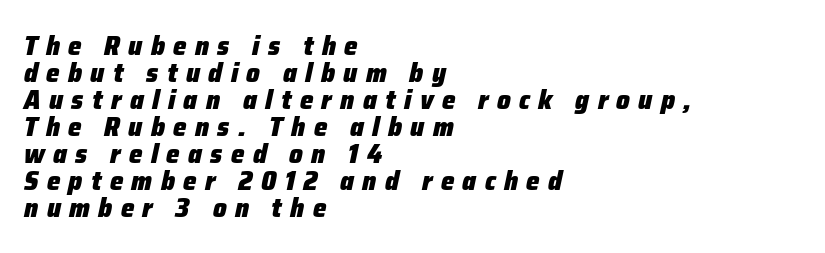
Q: Is the text bold? A: Yes.
Q: Is the text italic (slanted)? A: Yes, it leans right by about 12 degrees.
Q: Is the text underlined? A: No.
Q: How is the paragraph aligned? A: Left-aligned.
Q: Is the spacing between letters normal or unusually wide? A: Unusually wide.
Q: Is the spacing between lines tight, normal or loose? A: Tight.
